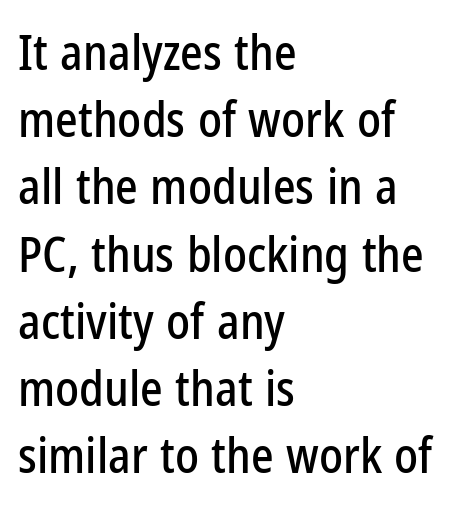
Vertical strokes here are truly vertical. The face used here is proportionally spaced, like ordinary book or web type. Notice how descenders clear the ascenders below comfortably — that's standard leading. Does the copy run flush right? No — it runs flush left. The face used here is rendered with its standard letterfit. Unlike a traditional serif, this face leaves its strokes unadorned.
